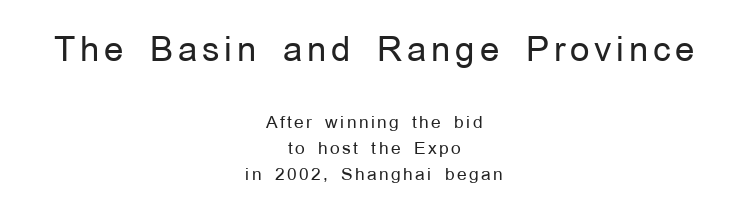
Q: Is the text bold? A: No.
Q: Is the text italic (slanted)? A: No, it is upright.
Q: Is the typeface a serif or a sans-serif typeface? A: Sans-serif.
Q: Is the text underlined? A: No.
Q: How is the paragraph aligned? A: Centered.
Q: Is the spacing between lines tight, normal or loose? A: Normal.
Q: Which block of text is set in a larger size, the first (top) or the second (bottom)? A: The first (top) one.
Q: Width (condensed, normal, or wide)? A: Normal.
Q: Stroke contrast? A: Low.
Q: x-height? A: Medium.
Q: Monospaced? A: No.
